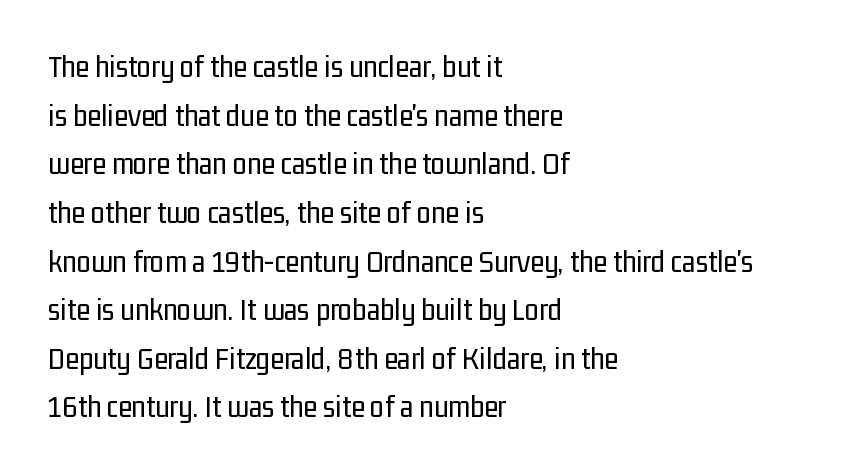
Is the stroke heavy? The answer is a plain regular-or-lighter. Glyph-to-glyph distance matches everyday printed text. You can tell from the bare stems that sans-serif type was used. The passage shown is typed in a proportional face where columns would drift.
